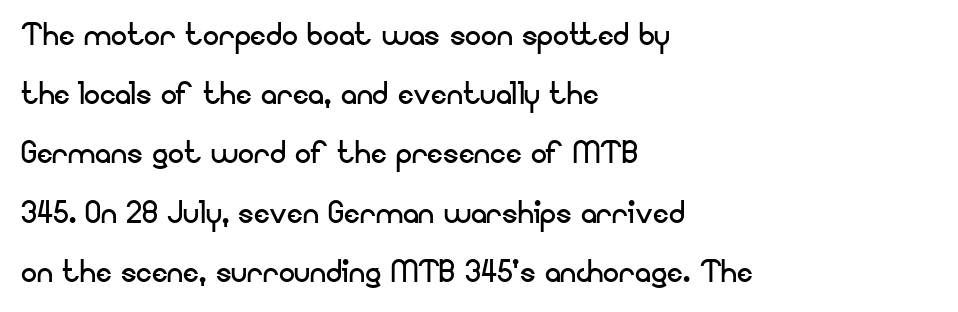
Q: Is the text bold? A: No.
Q: Is the text italic (slanted)? A: No, it is upright.
Q: Is the typeface a serif or a sans-serif typeface? A: Sans-serif.
Q: Is the text underlined? A: No.
Q: How is the paragraph aligned? A: Left-aligned.
Q: Is the spacing between letters normal or unusually wide? A: Normal.
Q: Is the spacing between lines tight, normal or loose? A: Normal.
Q: Width (condensed, normal, or wide)? A: Normal.
Q: Stroke contrast? A: Low.
Q: x-height? A: Small.
Q: Monospaced? A: No.
